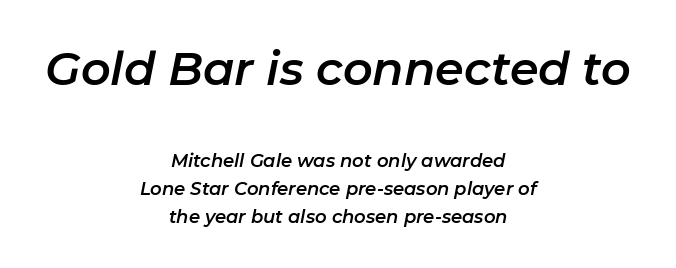
Q: Is the text italic (slanted)? A: Yes, it leans right by about 11 degrees.
Q: Is the text underlined? A: No.
Q: How is the paragraph aligned? A: Centered.
Q: Is the spacing between letters normal or unusually wide? A: Normal.
Q: Is the spacing between lines tight, normal or loose? A: Normal.
Q: Which block of text is set in a larger size, the first (top) or the second (bottom)? A: The first (top) one.
Q: Width (condensed, normal, or wide)? A: Normal.
Q: Stroke contrast? A: Low.
Q: x-height? A: Medium.
Q: Monospaced? A: No.
